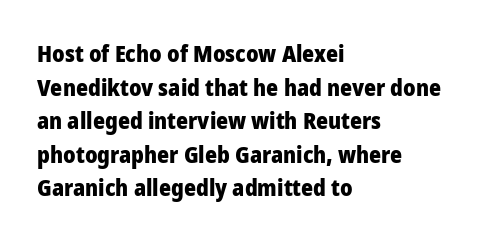
Each line starts at the same left margin while the right side varies. One glance says typical: line gaps are just what's usual. Nope, not italic — everything's standing straight. Plenty of ink on the page — the face is bold.
